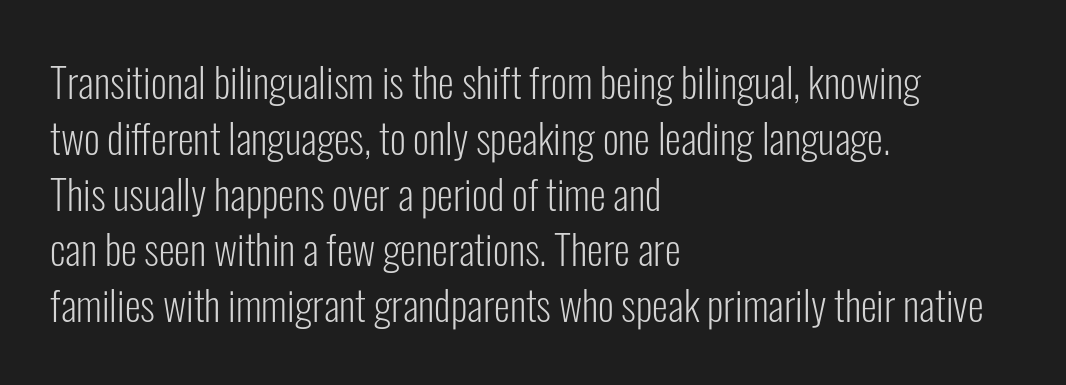
Check where the strokes stop: nothing finishes them off — pure sans. The paragraph has a hard left edge and a soft right edge. Is there much room between lines? A standard amount, neither cramped nor airy. Nobody drew a line under any word here.
